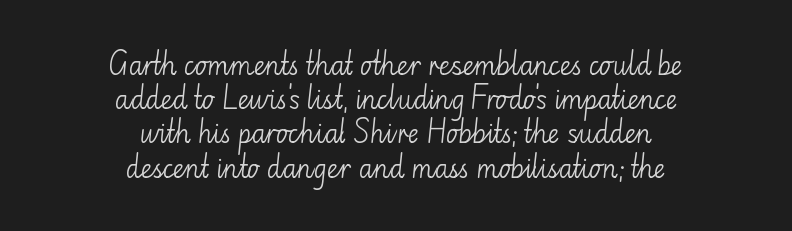
Q: Is the text bold? A: No.
Q: Is the text italic (slanted)? A: Yes.
Q: Is the text underlined? A: No.
Q: How is the paragraph aligned? A: Centered.
Q: Is the spacing between letters normal or unusually wide? A: Normal.
Q: Is the spacing between lines tight, normal or loose? A: Normal.
